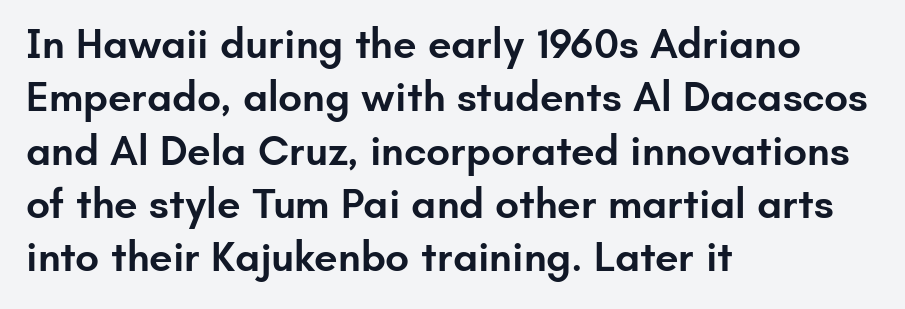
Letterform terminals end flat and unadorned throughout the passage. Rendered with straight, roman letterforms. Slightly chunky letters — semibold, I'd say, not full bold. A classic flush-left, rag-right setting is used for this passage. Vertically, the passage feels balanced, rows spaced as you'd expect. Words float on clear page, feet unadorned.
